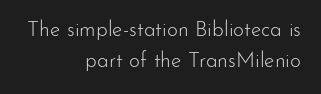
{"italic": "no", "bold": "no", "underline": "no", "align": "right", "line_spacing": "normal", "line_spacing_ratio": 1.49, "letter_spacing": "normal", "letter_spacing_em": 0.0, "glyph_px": 21}
